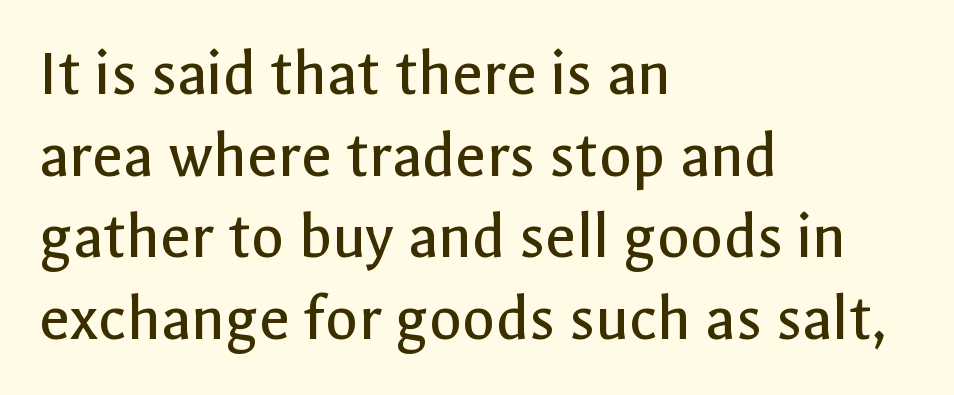
{"serif": "no", "italic": "no", "bold": "no", "weight": "regular", "width": "normal", "x_height": "medium", "monospaced": "no", "underline": "no", "align": "left", "line_spacing_ratio": 1.22, "letter_spacing": "normal", "letter_spacing_em": 0.0, "glyph_px": 67}
